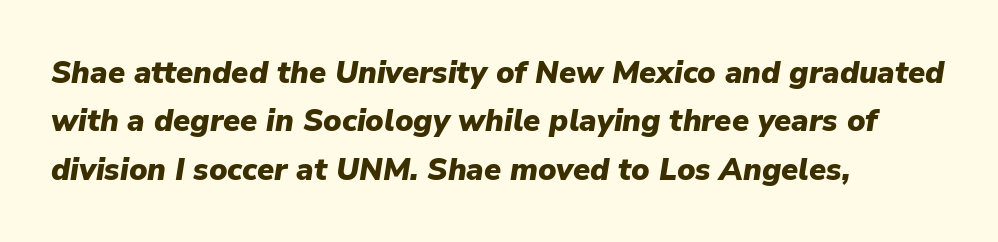
{"italic": "yes", "lean": "right", "slant_degrees": 9, "bold": "yes", "weight": "heavy", "width": "normal", "stroke_contrast": "low", "x_height": "medium", "monospaced": "no", "underline": "no", "align": "left", "line_spacing": "normal", "line_spacing_ratio": 1.56, "letter_spacing": "normal", "letter_spacing_em": 0.0, "glyph_px": 31}
